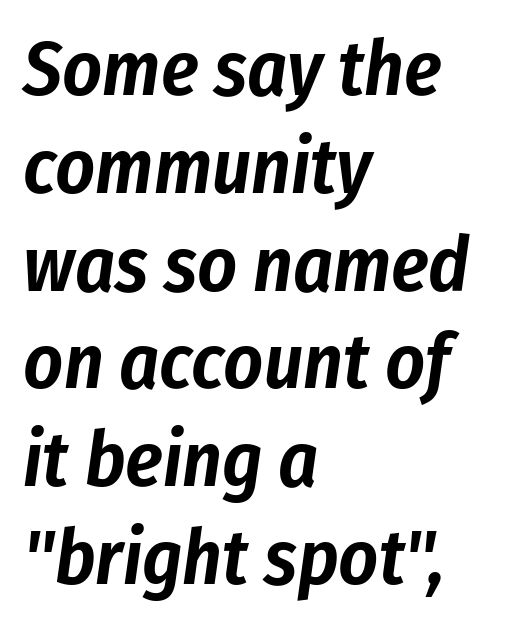
Descender tails drop into unmarked territory. Think of a printed novel: that variable character pitch is what you see here. Words appear dense and cohesive because spacing is normal. Summary of vertical rhythm: regular, with standard interline spacing. Notice how the passage keeps a crisp vertical edge on the left only.
